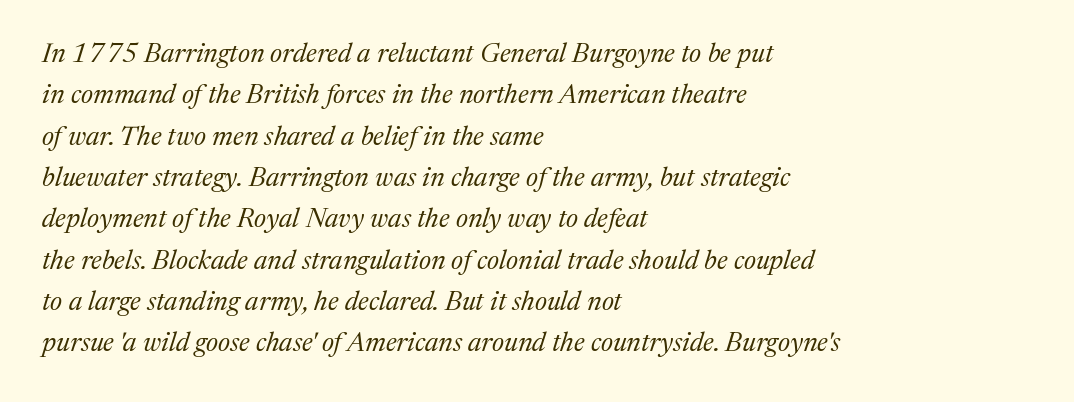
Q: Is the text bold? A: No.
Q: Is the text italic (slanted)? A: Yes, it leans right by about 17 degrees.
Q: Is the text underlined? A: No.
Q: How is the paragraph aligned? A: Left-aligned.
Q: Is the spacing between letters normal or unusually wide? A: Normal.
Q: Is the spacing between lines tight, normal or loose? A: Normal.
